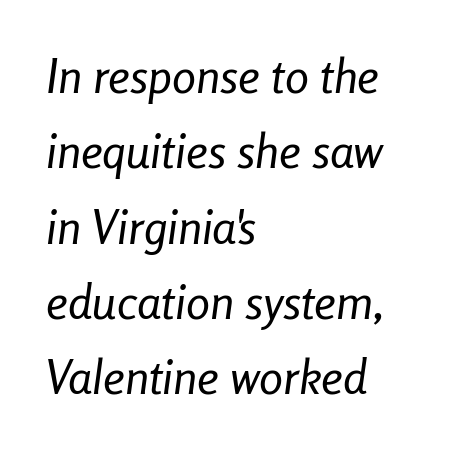
Q: Is the text bold? A: No.
Q: Is the text italic (slanted)? A: Yes, it leans right by about 8 degrees.
Q: Is the text underlined? A: No.
Q: How is the paragraph aligned? A: Left-aligned.
Q: Is the spacing between letters normal or unusually wide? A: Normal.
Q: Is the spacing between lines tight, normal or loose? A: Normal.
Q: Width (condensed, normal, or wide)? A: Condensed.
Q: Stroke contrast? A: Low.
Q: x-height? A: Medium.
Q: Monospaced? A: No.
